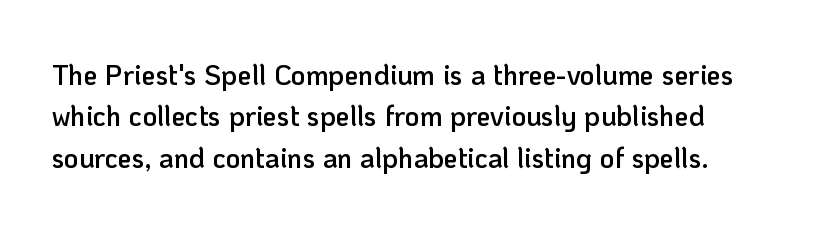
The image shows 28 px semibold sans-serif type, upright; set normal line spacing (1.48x), normal letter spacing, not underlined; low stroke contrast and a medium x-height.
